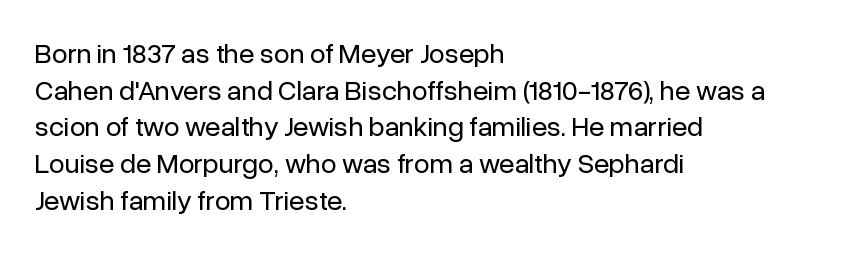
The image shows 28 px regular-weight sans-serif type, upright; set left-aligned, normal line spacing (1.31x), normal letter spacing, not underlined; low stroke contrast and a medium x-height.
